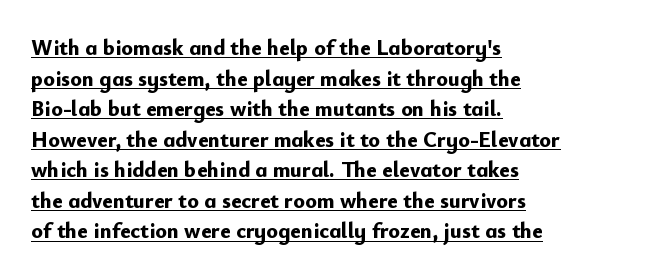
The image shows 22 px bold type, upright; set left-aligned, normal line spacing (1.39x), normal letter spacing, underlined.
